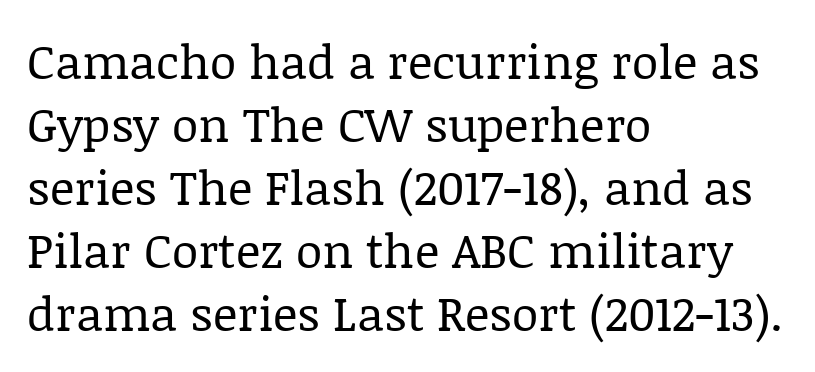
The image shows 48 px regular-weight serif type, upright; set left-aligned, normal line spacing (1.31x), normal letter spacing, not underlined; low stroke contrast and a large x-height.
